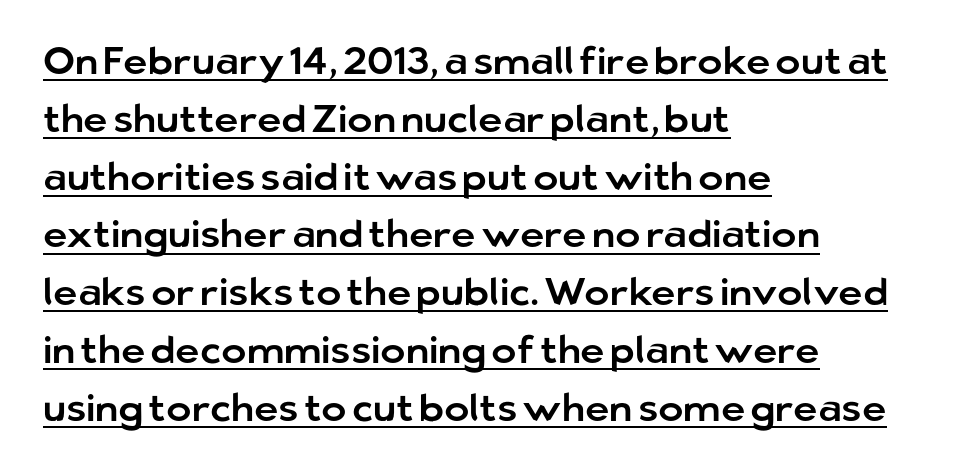
{"serif": "no", "italic": "no", "width": "normal", "stroke_contrast": "low", "x_height": "medium", "monospaced": "no", "underline": "yes", "align": "left", "line_spacing": "normal", "line_spacing_ratio": 1.52, "letter_spacing": "normal", "letter_spacing_em": 0.0, "glyph_px": 38}
